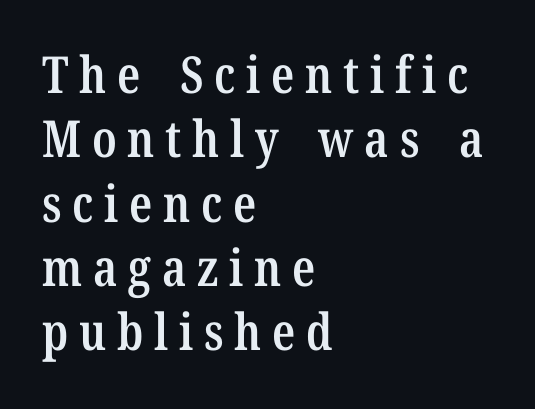
Letterform terminals end in serifs throughout the passage. A student would call this left alignment; a typographer would say flush left, rag right. The rows are spaced the way most documents space them. This sample has the flowing, uneven cadence of proportional lettering. Tall strokes in this sample are plumb rather than angled.
